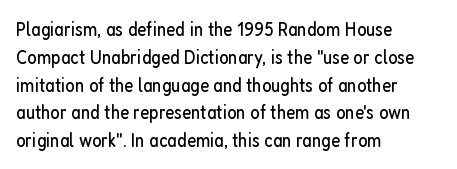
Q: Is the text bold? A: No.
Q: Is the text italic (slanted)? A: No, it is upright.
Q: Is the text underlined? A: No.
Q: How is the paragraph aligned? A: Left-aligned.
Q: Is the spacing between letters normal or unusually wide? A: Normal.
Q: Is the spacing between lines tight, normal or loose? A: Normal.
